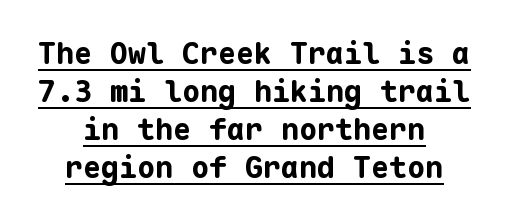
The image shows 30 px bold sans-serif type, upright, monospaced; set centered, normal line spacing (1.27x), normal letter spacing, underlined; low stroke contrast and a medium x-height.
